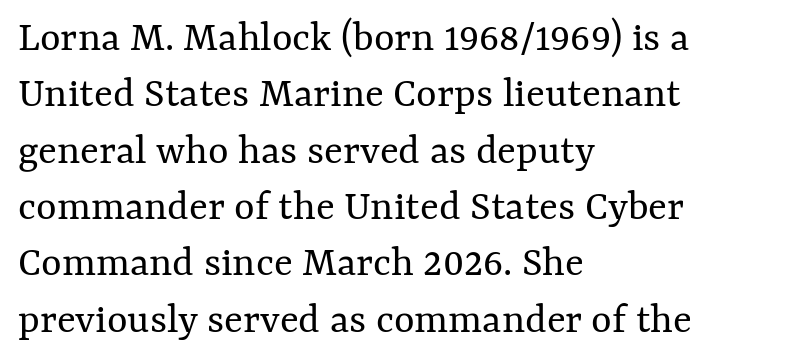
{"italic": "no", "bold": "no", "weight": "regular", "width": "normal", "stroke_contrast": "medium", "x_height": "medium", "monospaced": "no", "underline": "no", "align": "left", "line_spacing": "normal", "line_spacing_ratio": 1.28, "letter_spacing": "normal", "letter_spacing_em": 0.0, "glyph_px": 44}
